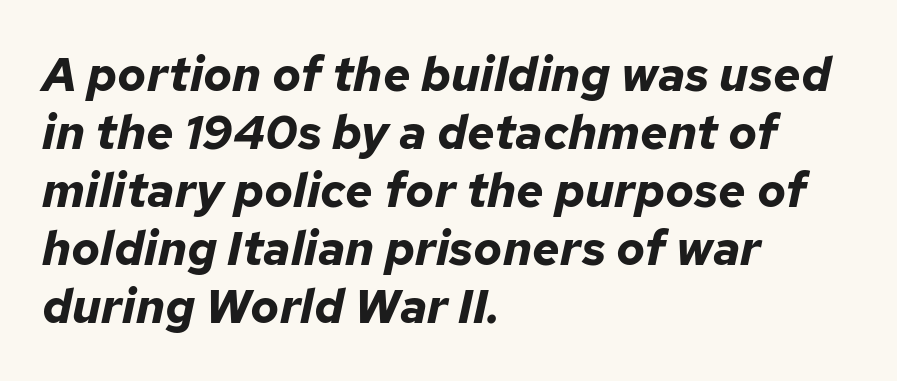
It's the slanting kind of type. Glance below the letters and you will spot only blank space. A typesetter would call this proportional, since set widths differ per character. Typeset ragged right — the left edge is the straight one. Does extra space separate the letters? No, they use regular spacing. These lines carry a lot of weight — the face is fully bold.
